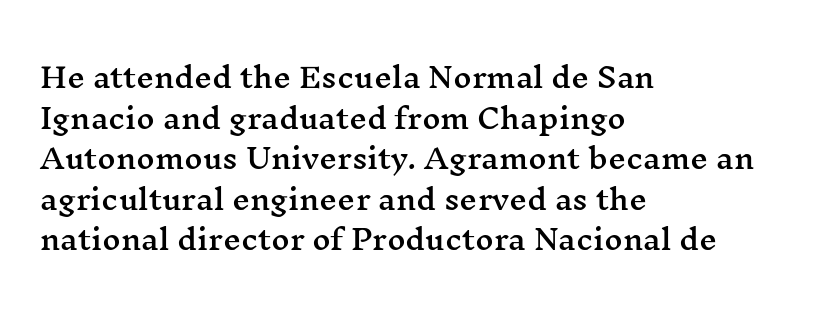
Words float on clear page, feet unadorned. Posture: upright roman. Small tapered or slab feet sit at the stroke ends, so this counts as serif. The typesetter chose a ragged-right arrangement here. The rendering uses natural spacing where letterforms have individual widths. The letters sit at their default tracking, neither squeezed nor spread.
